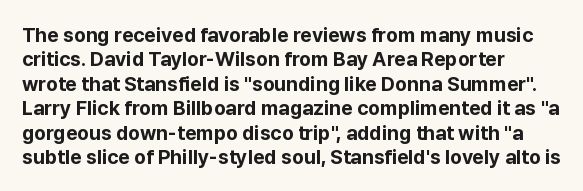
In terms of weight, the rendering is a true, heavy bold. In CSS terms this would be text-align: left. This rendering leaves character spacing at its baseline value. Honestly, there is no underline to notice here at all. The typography opts for an upright posture over an oblique one.
